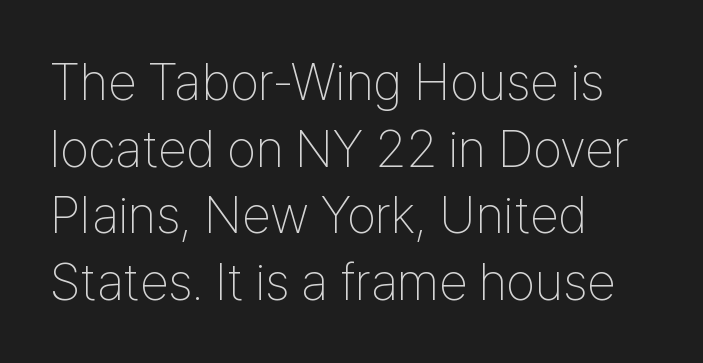
The letters stand upright; this is a roman face. Unbolded letterforms with no extra heft. Interline gaps are of average width in this sample. The text block is weighted toward the left margin, trailing off unevenly rightward.
